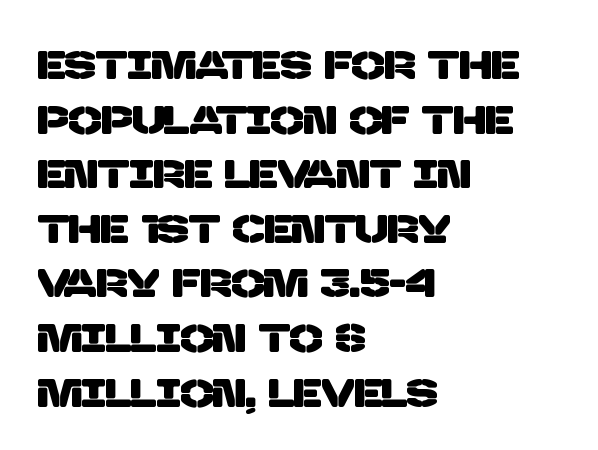
The line texture is even and compact thanks to regular tracking. Where is the straight margin? On the left. The vertical gap from one line to the next is medium. Grotesque or geometric, the face here clearly has no serifs. Each row of text sits above clean, open space. Think of a printed novel: that variable character pitch is what you see here.
